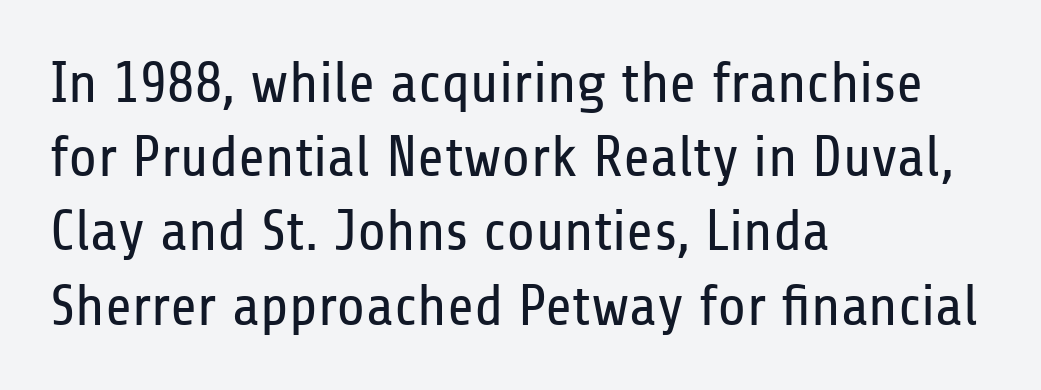
Students, note that the glyphs here touch the page at normal intervals. Any mark beneath the type? The region is blank. Characters remain perfectly vertical along every line. How would I describe the line gaps? Plain and ordinary.
